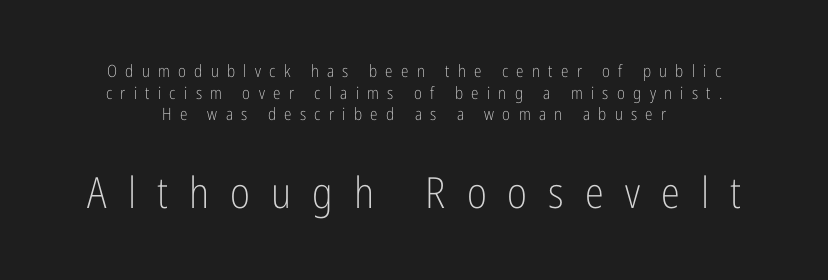
The image shows 43 px light, condensed sans-serif type, upright; set normal line spacing (1.27x), unusually wide letter spacing (+0.49 em), not underlined; the second (bottom) block is 2.53x larger; low stroke contrast and a medium x-height.
